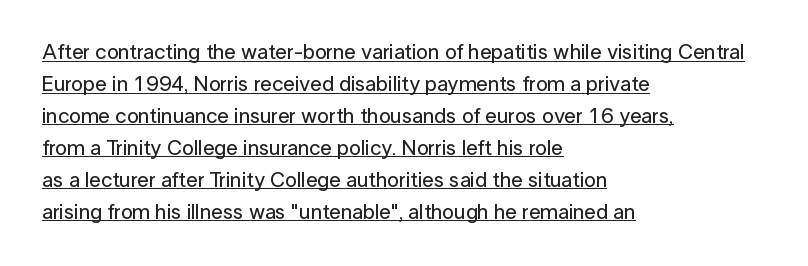
Normally led — the rows are evenly, conventionally spaced. Left-aligned paragraph, ragged on the right. This sample carries an underscore along the baseline area. Quick note: not italic, upright.
